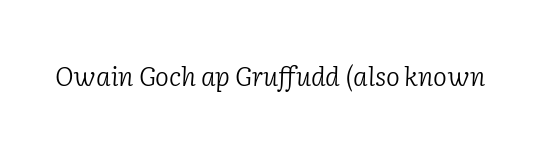
Q: Is the text bold? A: No.
Q: Is the text italic (slanted)? A: Yes, it leans right by about 2 degrees.
Q: Is the text underlined? A: No.
Q: Is the spacing between letters normal or unusually wide? A: Normal.
